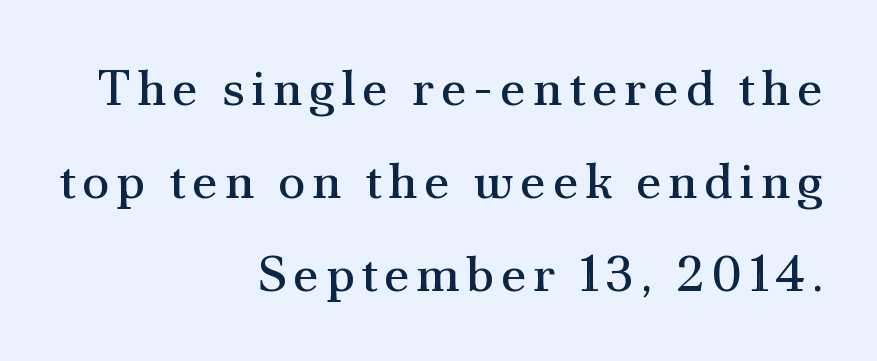
The face used here is proportionally spaced, like ordinary book or web type. Descenders are the only things crossing below the line. The typesetter chose a ragged-left arrangement here. Is there any slant? The stems are plumb. Typographically, this falls in the serif category.
